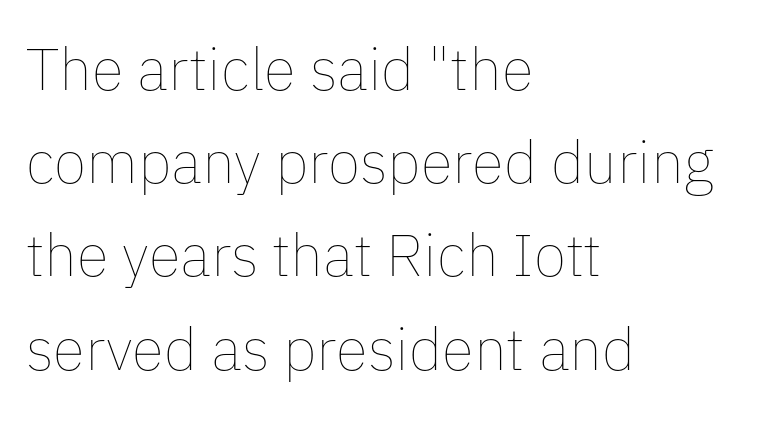
Has an underline been added? It has not. The space between consecutive lines is moderate. Does the lettering tilt? It doesn't — this is upright. A typesetter would call this proportional, since set widths differ per character.
